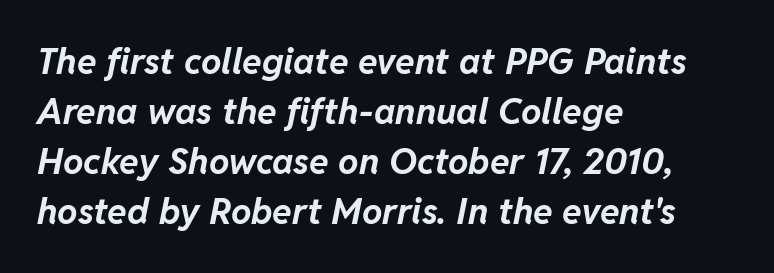
The image shows 36 px bold type, italic (leaning right); set left-aligned, normal line spacing (1.39x), normal letter spacing, not underlined; low stroke contrast and a medium x-height.
